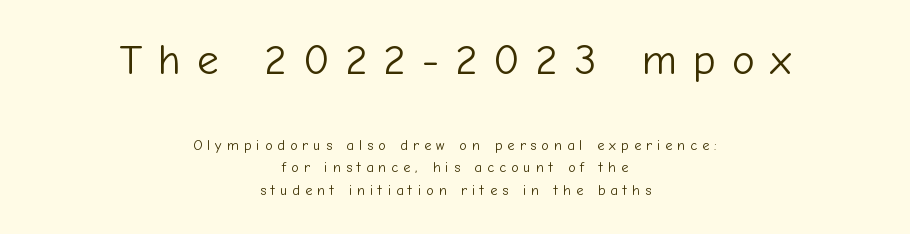
The image shows 43 px light sans-serif type, upright; set centered, normal line spacing (1.58x), unusually wide letter spacing (+0.37 em), not underlined; the first (top) block is 3.07x larger; low stroke contrast and a medium x-height.
